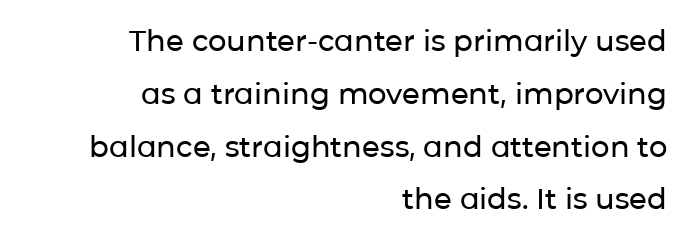
Underline: absent. This is roman type, the default non-slanted kind. If you drew a ruler down the right edge, every line would touch it. Spacing verdict: proportional, widths tailored to each character.
